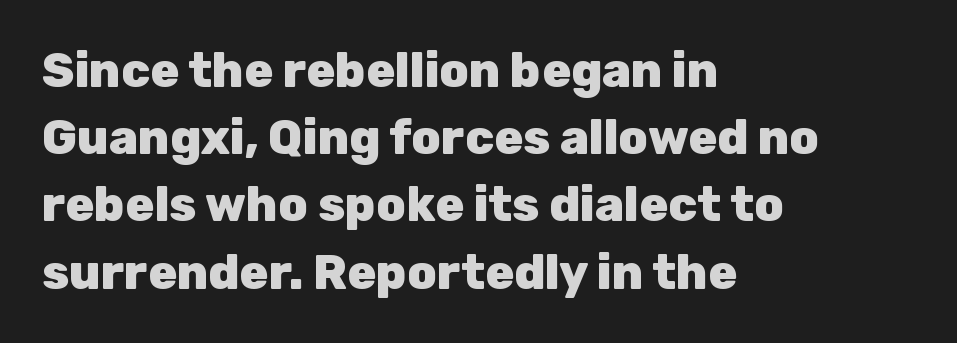
Q: Is the text bold? A: Yes.
Q: Is the text italic (slanted)? A: No, it is upright.
Q: Is the typeface a serif or a sans-serif typeface? A: Sans-serif.
Q: Is the text underlined? A: No.
Q: How is the paragraph aligned? A: Left-aligned.
Q: Is the spacing between letters normal or unusually wide? A: Normal.
Q: Is the spacing between lines tight, normal or loose? A: Normal.
Q: Width (condensed, normal, or wide)? A: Normal.
Q: Stroke contrast? A: Low.
Q: x-height? A: Medium.
Q: Monospaced? A: No.
